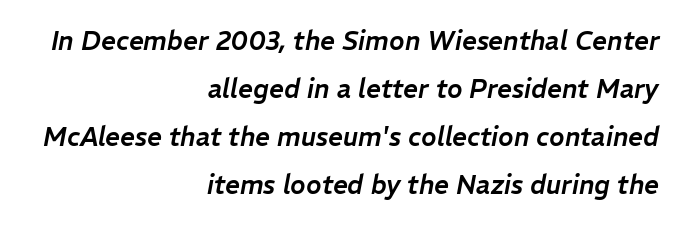
The passage shown is not underscored anywhere. One-word summary of the alignment: right. The specimen reads as italic at a glance. Nothing unusual about the tracking: characters are spaced as the font intends.
